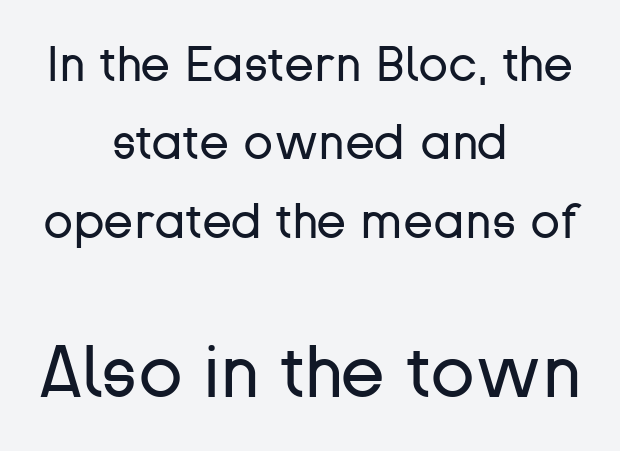
The image shows 73 px regular-weight sans-serif type, upright; set centered, normal line spacing (1.6x), normal letter spacing, not underlined; the second (bottom) block is 1.49x larger; low stroke contrast and a medium x-height.
